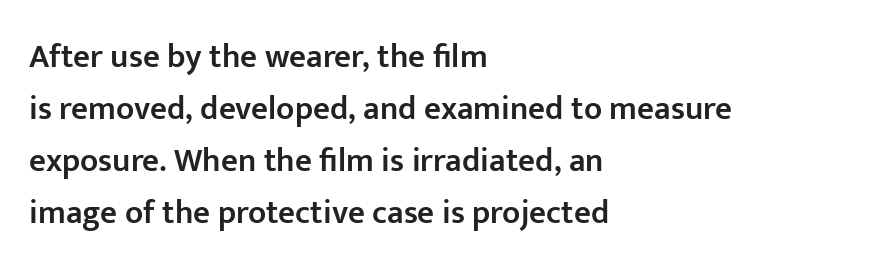
The image shows 33 px semibold sans-serif type, upright; set left-aligned, normal line spacing (1.58x), normal letter spacing, not underlined; low stroke contrast and a medium x-height.
